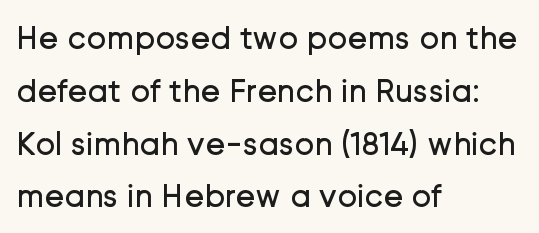
{"serif": "no", "italic": "no", "bold": "no", "weight": "regular", "width": "normal", "stroke_contrast": "low", "x_height": "medium", "monospaced": "no", "underline": "no", "align": "left", "line_spacing": "normal", "line_spacing_ratio": 1.6, "letter_spacing": "normal", "letter_spacing_em": 0.0, "glyph_px": 33}
